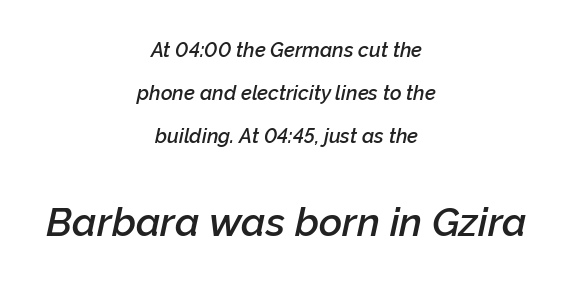
{"italic": "yes", "lean": "right", "slant_degrees": 12, "bold": "semi", "weight": "semibold", "width": "normal", "stroke_contrast": "low", "x_height": "medium", "monospaced": "no", "underline": "no", "align": "center", "line_spacing": "loose", "line_spacing_ratio": 2.14, "letter_spacing": "normal", "letter_spacing_em": 0.0, "larger_block": "second", "size_ratio": 2.0, "glyph_px": 40}
